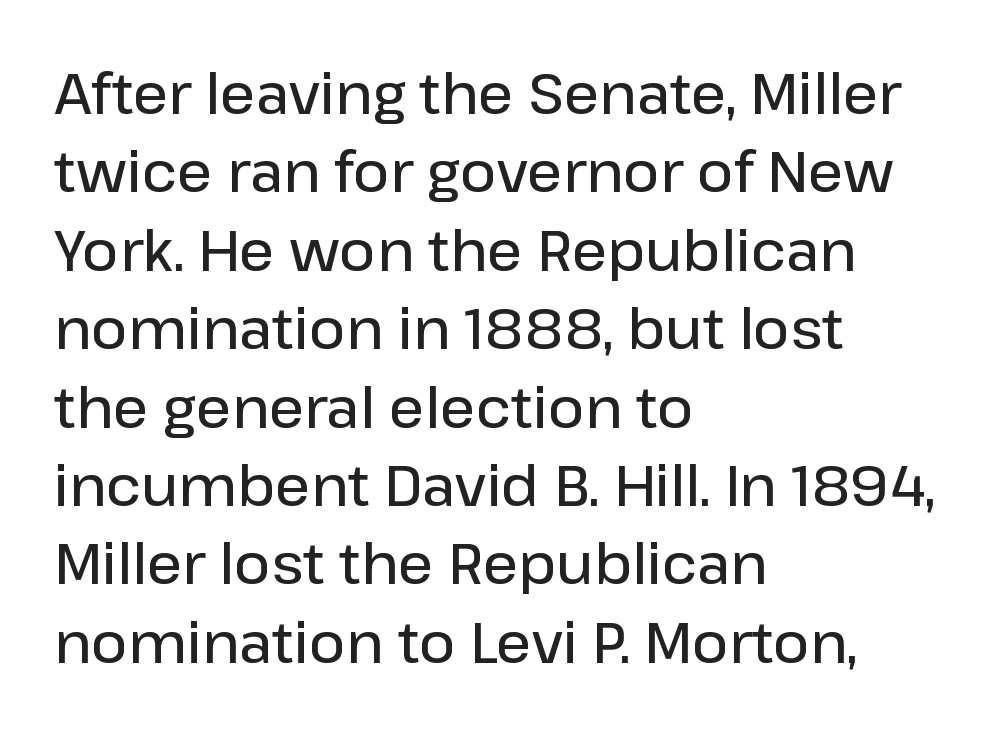
Does the lettering tilt? It doesn't — this is upright. These words are printed semibold, heavier than regular yet not bold. Type style note: lacks serifs. A clean baseline with only descenders dipping below it.
